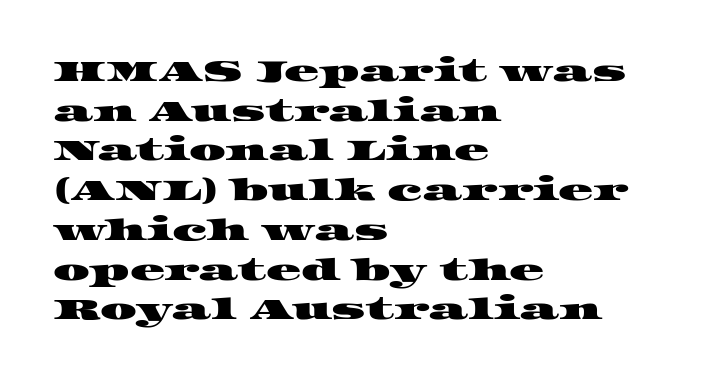
The image shows 29 px wide serif type; set left-aligned, normal line spacing (1.37x), normal letter spacing, not underlined; high stroke contrast and a large x-height.
